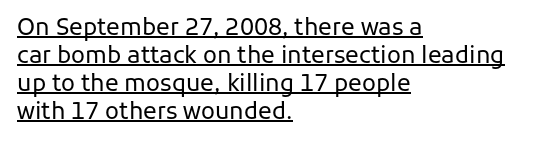
{"italic": "no", "bold": "no", "underline": "yes", "align": "left", "line_spacing_ratio": 1.22, "letter_spacing": "normal", "letter_spacing_em": 0.0, "glyph_px": 23}
